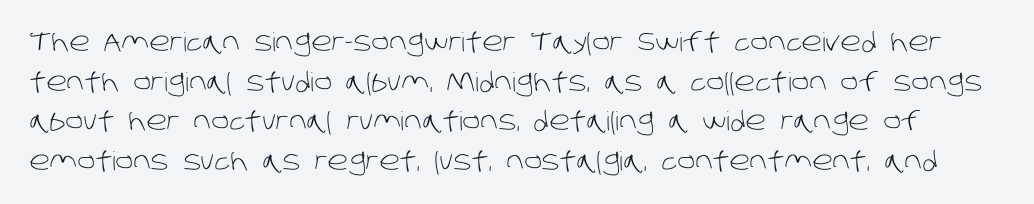
{"bold": "no", "underline": "no", "line_spacing": "normal", "line_spacing_ratio": 1.52, "letter_spacing": "normal", "letter_spacing_em": 0.0, "glyph_px": 26}
